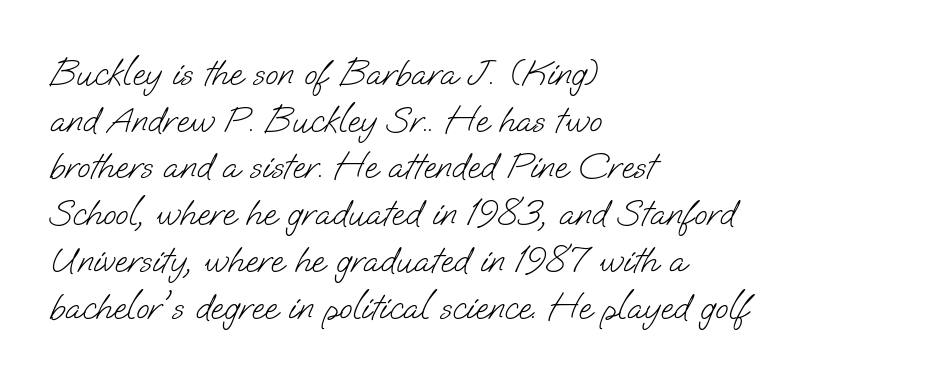
{"serif": "no", "bold": "no", "weight": "light", "width": "normal", "stroke_contrast": "low", "x_height": "small", "monospaced": "no", "underline": "no", "align": "left", "line_spacing_ratio": 1.23, "letter_spacing": "normal", "letter_spacing_em": 0.0, "glyph_px": 38}
